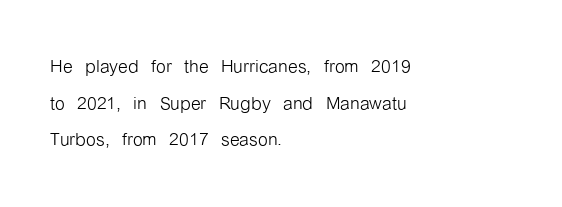
The image shows 25 px text type, upright; set left-aligned, normal line spacing (1.47x), normal letter spacing, not underlined.
